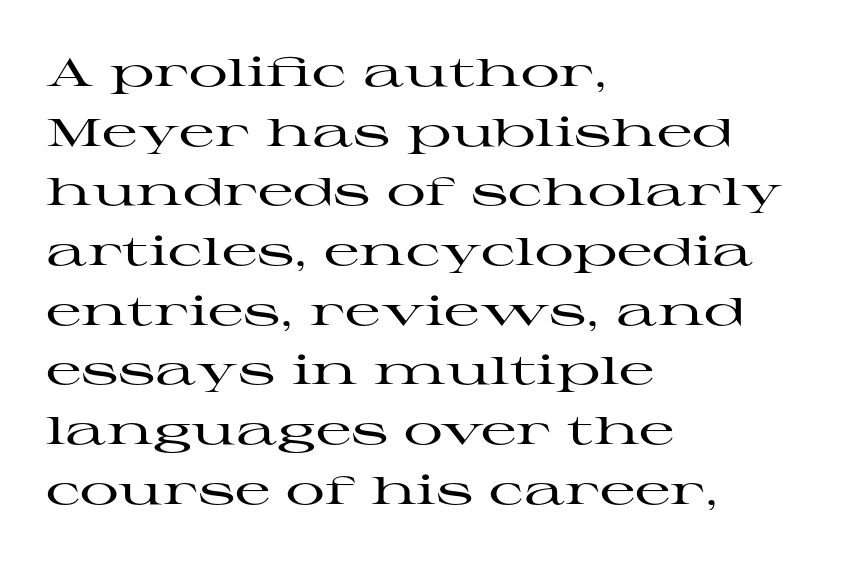
{"serif": "yes", "italic": "no", "width": "wide", "stroke_contrast": "high", "x_height": "medium", "monospaced": "no", "underline": "no", "align": "left", "line_spacing": "normal", "line_spacing_ratio": 1.53, "letter_spacing": "normal", "letter_spacing_em": 0.0, "glyph_px": 39}
